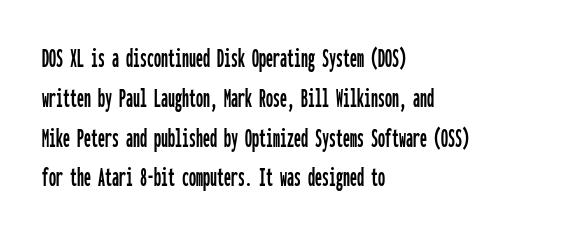
{"serif": "no", "italic": "no", "width": "condensed", "stroke_contrast": "low", "x_height": "medium", "monospaced": "yes", "underline": "no", "align": "left", "line_spacing": "normal", "line_spacing_ratio": 1.42, "letter_spacing": "normal", "letter_spacing_em": 0.0, "glyph_px": 28}
